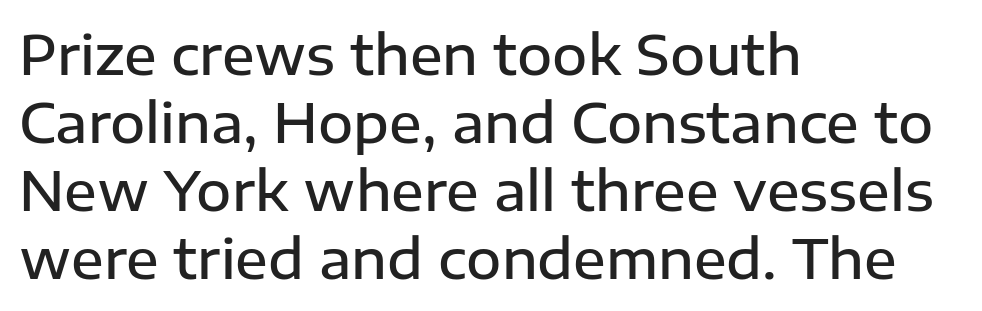
On the weight axis this lands at semibold, roughly 600. Evenly set lines give the paragraph a standard silhouette. Glance below the letters and you will spot only blank space. Glyph-to-glyph distance matches everyday printed text.
